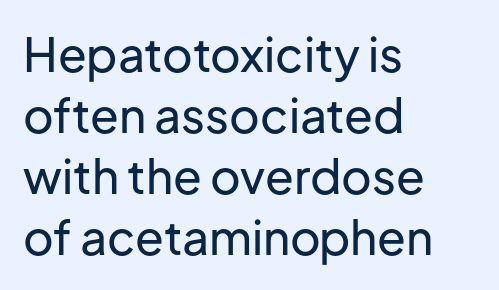
Q: Is the text italic (slanted)? A: No, it is upright.
Q: Is the typeface a serif or a sans-serif typeface? A: Sans-serif.
Q: Is the text underlined? A: No.
Q: How is the paragraph aligned? A: Left-aligned.
Q: Is the spacing between letters normal or unusually wide? A: Normal.
Q: Is the spacing between lines tight, normal or loose? A: Normal.
Q: Width (condensed, normal, or wide)? A: Normal.
Q: Stroke contrast? A: Low.
Q: x-height? A: Medium.
Q: Monospaced? A: No.
